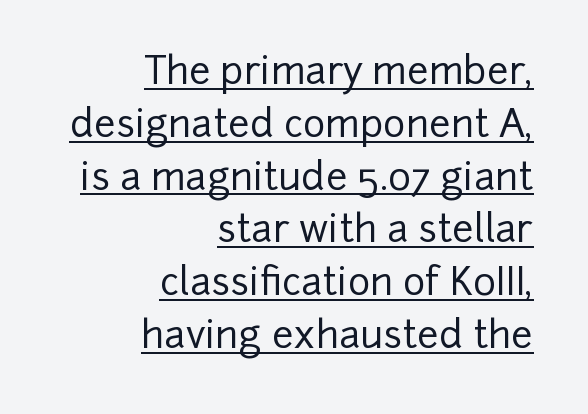
{"serif": "no", "italic": "no", "width": "normal", "stroke_contrast": "low", "x_height": "medium", "monospaced": "no", "underline": "yes", "align": "right", "line_spacing": "normal", "line_spacing_ratio": 1.39, "letter_spacing": "normal", "letter_spacing_em": 0.0, "glyph_px": 38}
